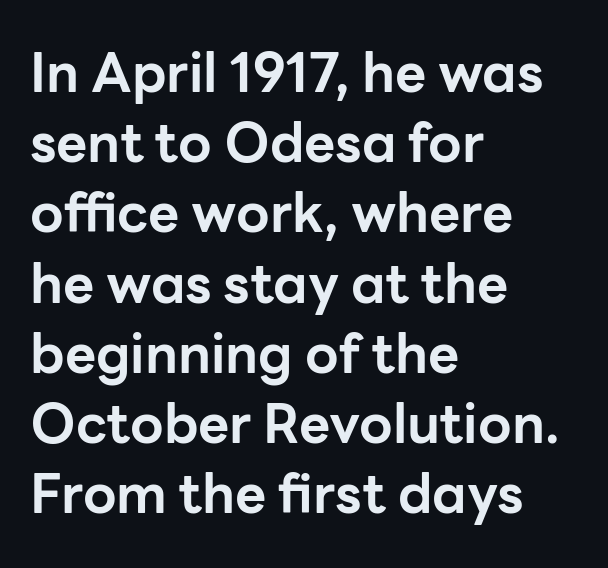
Q: Is the text bold? A: Yes.
Q: Is the text italic (slanted)? A: No, it is upright.
Q: Is the typeface a serif or a sans-serif typeface? A: Sans-serif.
Q: Is the text underlined? A: No.
Q: How is the paragraph aligned? A: Left-aligned.
Q: Is the spacing between letters normal or unusually wide? A: Normal.
Q: Is the spacing between lines tight, normal or loose? A: Normal.
Q: Width (condensed, normal, or wide)? A: Normal.
Q: Stroke contrast? A: Low.
Q: x-height? A: Medium.
Q: Monospaced? A: No.
